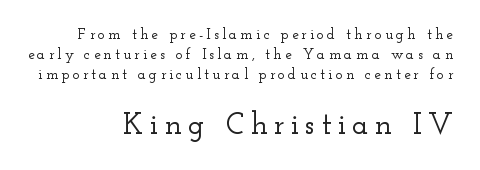
{"serif": "yes", "italic": "no", "width": "wide", "stroke_contrast": "low", "x_height": "small", "monospaced": "no", "underline": "no", "align": "right", "line_spacing": "normal", "line_spacing_ratio": 1.34, "letter_spacing": "wide", "letter_spacing_em": 0.21, "larger_block": "second", "size_ratio": 2.0, "glyph_px": 30}
